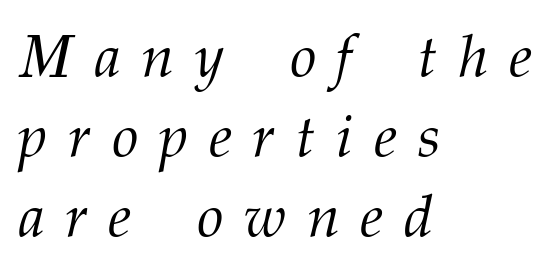
The image shows 60 px light serif type, italic (leaning right); set left-aligned, normal line spacing (1.33x), unusually wide letter spacing (+0.35 em), not underlined; medium stroke contrast and a medium x-height.
